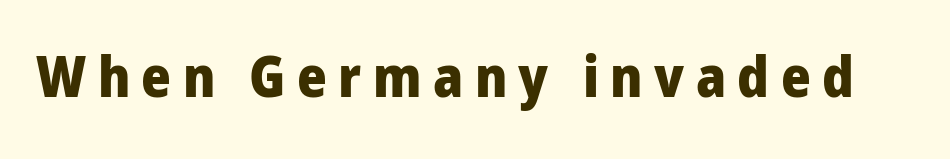
Q: Is the text bold? A: Yes.
Q: Is the text italic (slanted)? A: No, it is upright.
Q: Is the typeface a serif or a sans-serif typeface? A: Sans-serif.
Q: Is the text underlined? A: No.
Q: Is the spacing between letters normal or unusually wide? A: Unusually wide.
Q: Width (condensed, normal, or wide)? A: Normal.
Q: Stroke contrast? A: Low.
Q: x-height? A: Medium.
Q: Monospaced? A: No.
